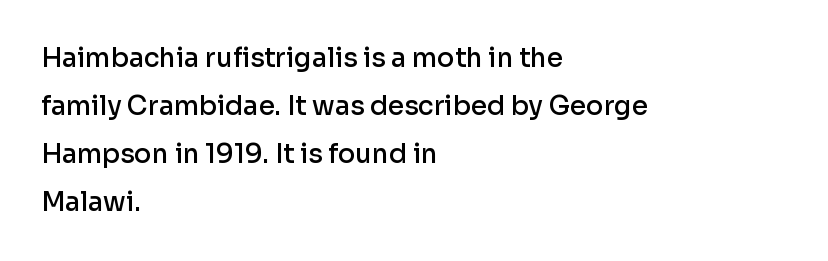
The image shows 26 px text type, upright; set left-aligned, line spacing 1.85x, normal letter spacing, not underlined.
